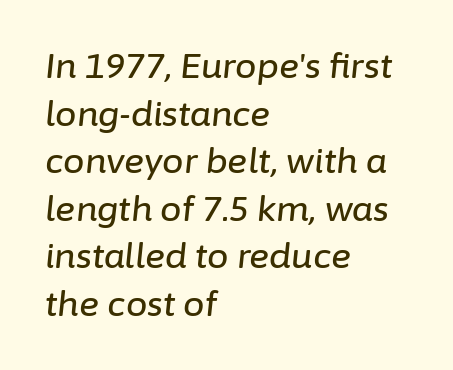
{"italic": "yes", "lean": "right", "slant_degrees": 6, "width": "normal", "stroke_contrast": "low", "x_height": "medium", "monospaced": "no", "underline": "no", "align": "left", "line_spacing": "normal", "line_spacing_ratio": 1.4, "letter_spacing": "normal", "letter_spacing_em": 0.0, "glyph_px": 34}
